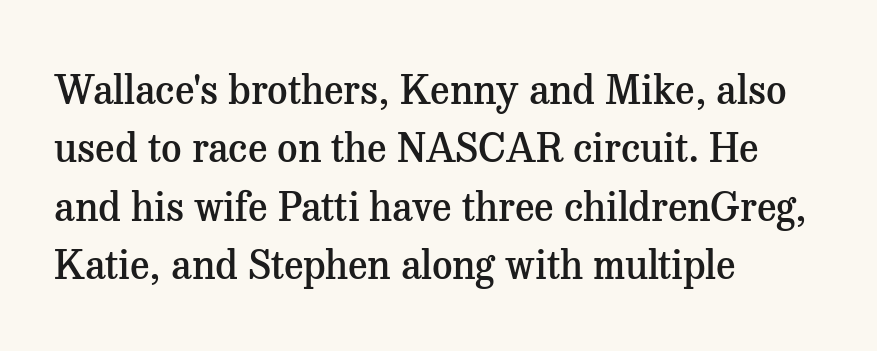
Nope, not italic — everything's standing straight. Compared with an ordinary text face, these strokes are moderately heavier — a semibold. Alignment: flush left. The horizontal fit of the characters is conventional and even.
